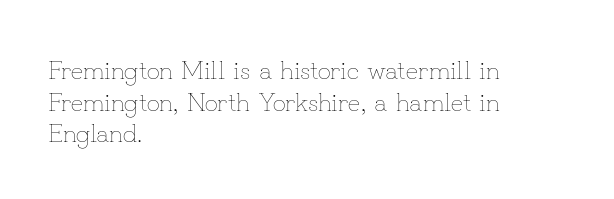
Q: Is the text bold? A: No.
Q: Is the text italic (slanted)? A: No, it is upright.
Q: Is the text underlined? A: No.
Q: How is the paragraph aligned? A: Left-aligned.
Q: Is the spacing between letters normal or unusually wide? A: Normal.
